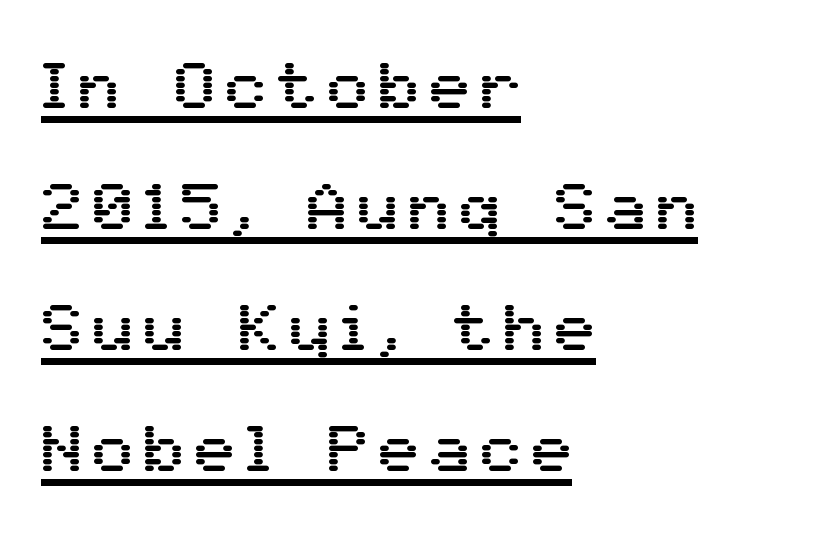
Q: Is the text italic (slanted)? A: No, it is upright.
Q: Is the typeface a serif or a sans-serif typeface? A: Sans-serif.
Q: Is the text underlined? A: Yes.
Q: How is the paragraph aligned? A: Left-aligned.
Q: Width (condensed, normal, or wide)? A: Normal.
Q: Stroke contrast? A: Medium.
Q: x-height? A: Medium.
Q: Monospaced? A: No.
